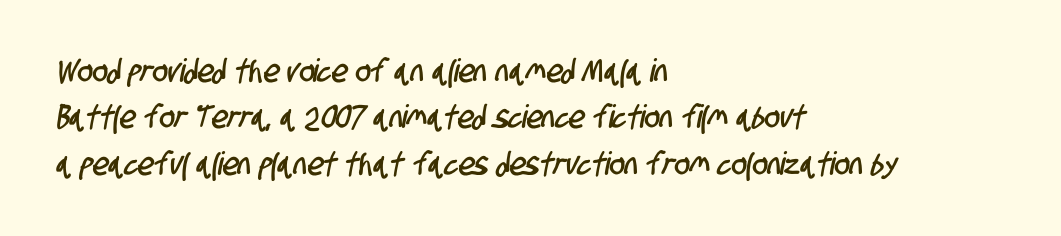
{"serif": "no", "width": "condensed", "stroke_contrast": "low", "x_height": "large", "monospaced": "no", "underline": "no", "align": "left", "line_spacing": "normal", "line_spacing_ratio": 1.45, "letter_spacing": "normal", "letter_spacing_em": 0.0, "glyph_px": 32}
